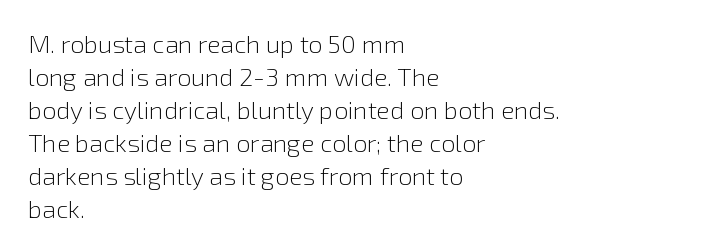
{"italic": "no", "bold": "no", "underline": "no", "align": "left", "line_spacing": "normal", "line_spacing_ratio": 1.32, "letter_spacing": "normal", "letter_spacing_em": 0.0, "glyph_px": 25}
